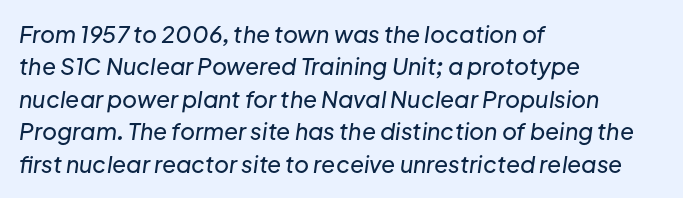
{"italic": "yes", "lean": "right", "slant_degrees": 8, "underline": "no", "align": "left", "line_spacing": "normal", "line_spacing_ratio": 1.41, "letter_spacing": "normal", "letter_spacing_em": 0.0, "glyph_px": 23}
